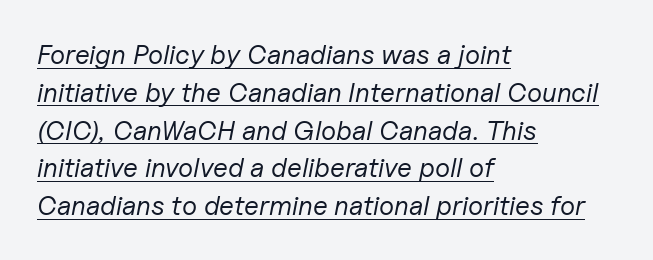
{"italic": "yes", "lean": "right", "slant_degrees": 11, "bold": "no", "underline": "yes", "align": "left", "line_spacing": "normal", "line_spacing_ratio": 1.4, "letter_spacing": "normal", "letter_spacing_em": 0.0, "glyph_px": 27}
